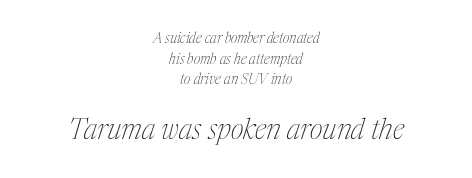
This sample uses plain, unmodified letter spacing. Looks like regular typesetting: each glyph gets only the width it needs. The strokes carry an ordinary text weight at most. In this sample the second text group is rendered at the bigger scale.
